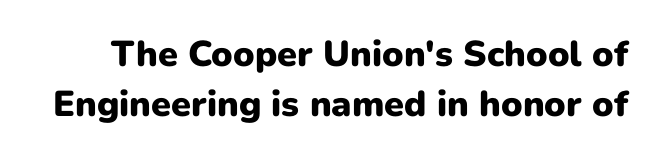
The image shows 36 px heavy sans-serif type, upright; set normal line spacing (1.38x), normal letter spacing, not underlined; low stroke contrast and a medium x-height.
